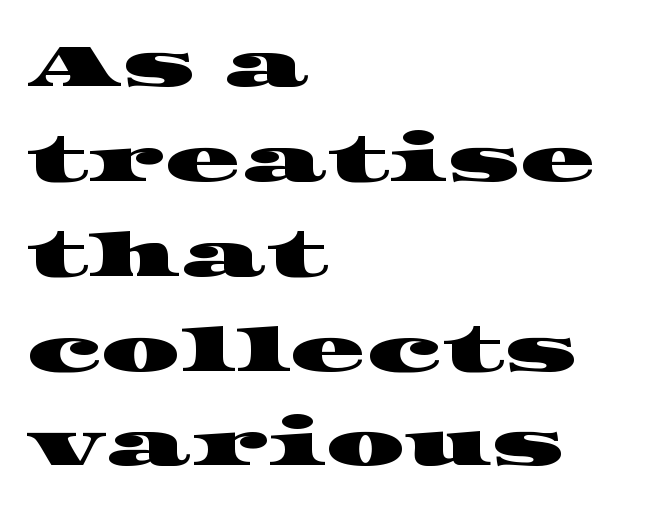
{"serif": "yes", "width": "wide", "stroke_contrast": "high", "x_height": "large", "monospaced": "no", "underline": "no", "align": "left", "line_spacing": "normal", "line_spacing_ratio": 1.53, "letter_spacing": "normal", "letter_spacing_em": 0.0, "glyph_px": 62}
